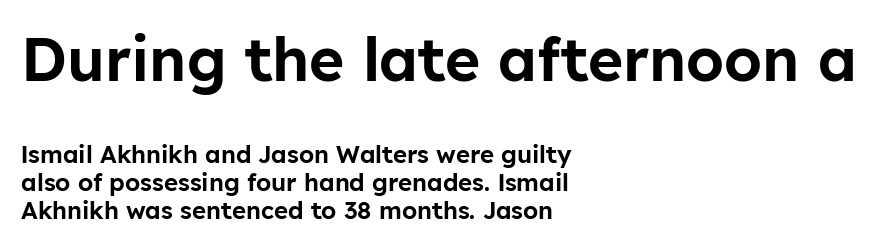
Q: Is the text italic (slanted)? A: No, it is upright.
Q: Is the typeface a serif or a sans-serif typeface? A: Sans-serif.
Q: Is the text underlined? A: No.
Q: How is the paragraph aligned? A: Left-aligned.
Q: Is the spacing between letters normal or unusually wide? A: Normal.
Q: Which block of text is set in a larger size, the first (top) or the second (bottom)? A: The first (top) one.
Q: Width (condensed, normal, or wide)? A: Normal.
Q: Stroke contrast? A: Low.
Q: x-height? A: Medium.
Q: Monospaced? A: No.
